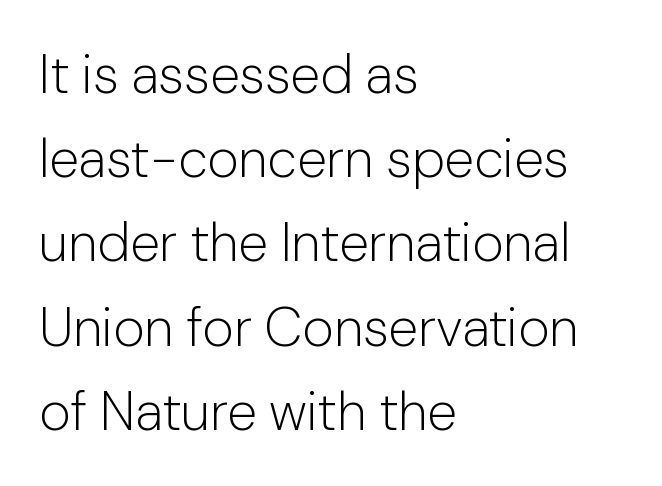
Compared with a typical body face, this is equally light or lighter still. Short and long lines alike share a common starting point at left. Each new line begins a customary step beneath the previous one. Unlike a traditional serif, this face leaves its strokes unadorned. Nobody drew a line under any word here. These lines were composed using upright roman letters.
